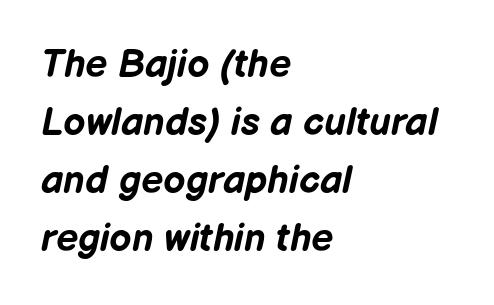
Q: Is the text bold? A: Yes.
Q: Is the text italic (slanted)? A: Yes, it leans right by about 12 degrees.
Q: Is the text underlined? A: No.
Q: How is the paragraph aligned? A: Left-aligned.
Q: Is the spacing between letters normal or unusually wide? A: Normal.
Q: Is the spacing between lines tight, normal or loose? A: Normal.
Q: Width (condensed, normal, or wide)? A: Normal.
Q: Stroke contrast? A: Low.
Q: x-height? A: Medium.
Q: Monospaced? A: No.
